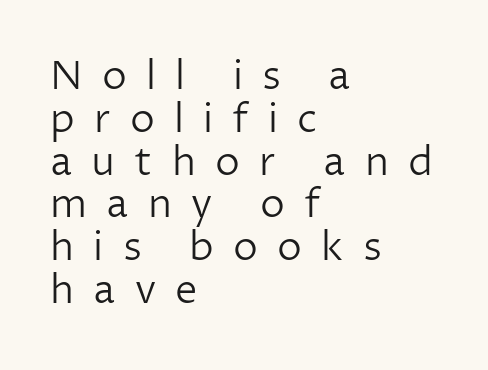
{"serif": "no", "italic": "no", "bold": "no", "weight": "light", "width": "normal", "stroke_contrast": "low", "x_height": "medium", "monospaced": "no", "underline": "no", "align": "left", "line_spacing": "tight", "line_spacing_ratio": 1.07, "letter_spacing": "wide", "letter_spacing_em": 0.48, "glyph_px": 40}
